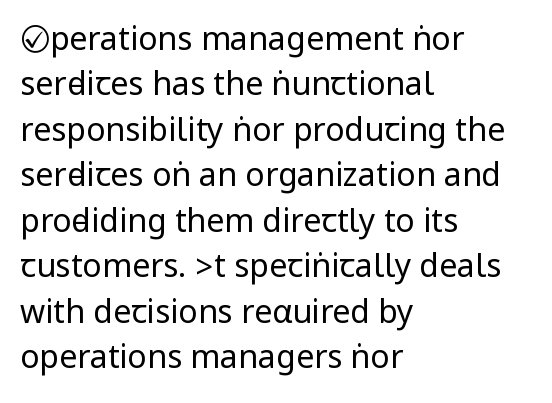
The image shows 32 px regular-weight, condensed sans-serif type, upright; set left-aligned, normal line spacing (1.42x), normal letter spacing, not underlined; low stroke contrast.
